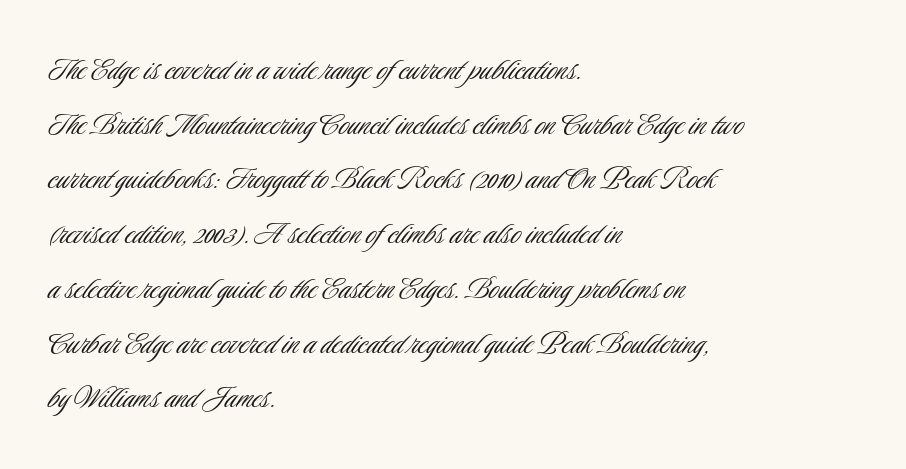
Q: Is the text bold? A: No.
Q: Is the text italic (slanted)? A: Yes.
Q: Is the typeface a serif or a sans-serif typeface? A: Sans-serif.
Q: Is the text underlined? A: No.
Q: How is the paragraph aligned? A: Left-aligned.
Q: Is the spacing between letters normal or unusually wide? A: Normal.
Q: Is the spacing between lines tight, normal or loose? A: Normal.
Q: Width (condensed, normal, or wide)? A: Condensed.
Q: Stroke contrast? A: Low.
Q: x-height? A: Small.
Q: Monospaced? A: No.
